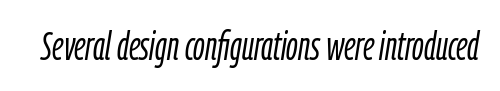
{"italic": "yes", "lean": "right", "slant_degrees": 9, "bold": "no", "weight": "light", "width": "condensed", "stroke_contrast": "low", "x_height": "medium", "monospaced": "no", "underline": "no", "letter_spacing": "normal", "letter_spacing_em": 0.0, "glyph_px": 40}
